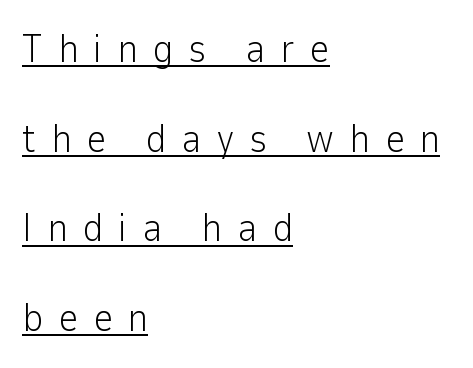
The image shows 39 px light sans-serif type, upright; set left-aligned, loose line spacing (2.3x), unusually wide letter spacing (+0.38 em), underlined; low stroke contrast and a medium x-height.
